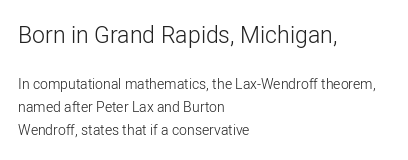
Teacher's note: observe the even left margin — that is flush-left alignment. Stems and bowls with no extra thickness — not bold. Honestly, the row spacing looks completely unremarkable. The font's upright variant was chosen for this text. In this sample the first text group is rendered at the bigger scale. Nobody touched the tracking dial on this one.
